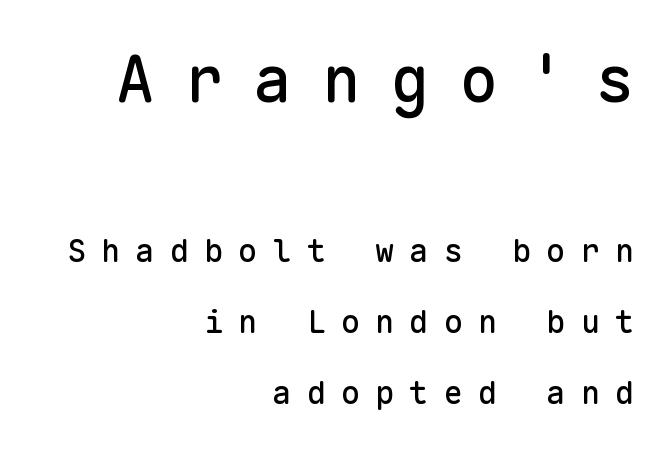
The image shows 64 px sans-serif type, upright, monospaced; set right-aligned, loose line spacing (2.22x), unusually wide letter spacing (+0.47 em), not underlined; the first (top) block is 2.0x larger; low stroke contrast and a medium x-height.
